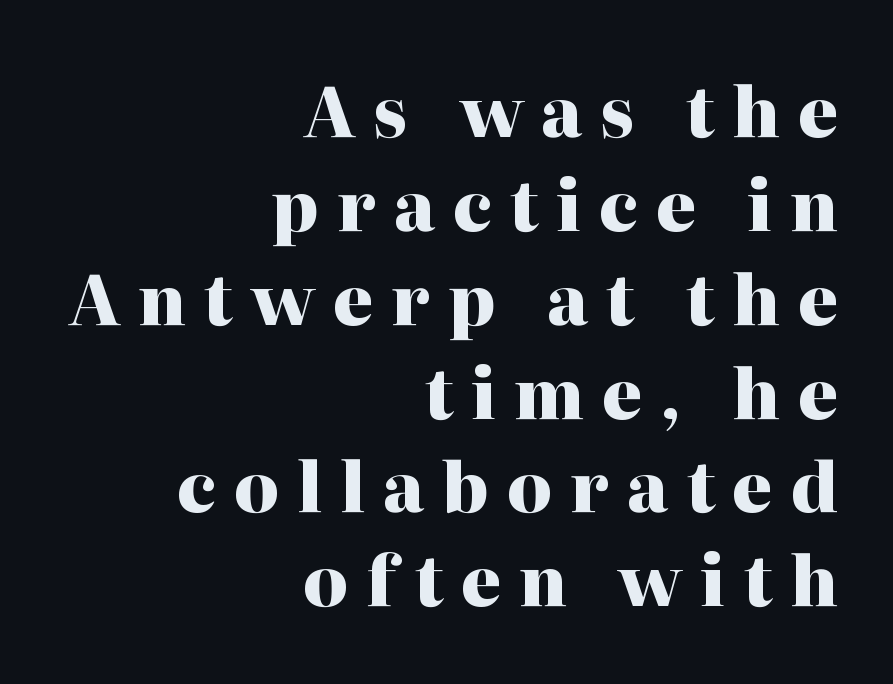
Q: Is the text bold? A: Yes.
Q: Is the text italic (slanted)? A: No, it is upright.
Q: Is the typeface a serif or a sans-serif typeface? A: Serif.
Q: Is the text underlined? A: No.
Q: How is the paragraph aligned? A: Right-aligned.
Q: Is the spacing between letters normal or unusually wide? A: Unusually wide.
Q: Is the spacing between lines tight, normal or loose? A: Normal.
Q: Width (condensed, normal, or wide)? A: Normal.
Q: Stroke contrast? A: High.
Q: x-height? A: Medium.
Q: Monospaced? A: No.
